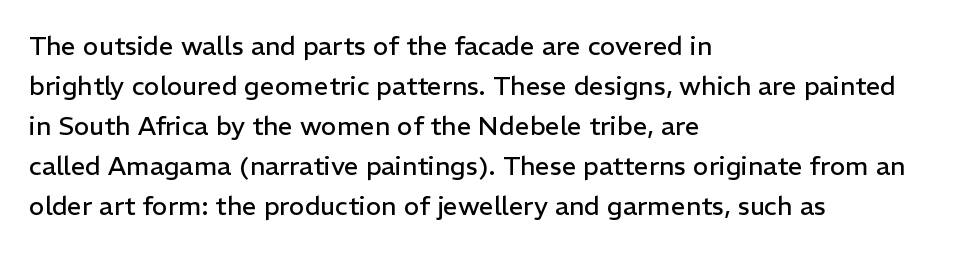
Q: Is the text bold? A: No.
Q: Is the text italic (slanted)? A: No, it is upright.
Q: Is the text underlined? A: No.
Q: How is the paragraph aligned? A: Left-aligned.
Q: Is the spacing between letters normal or unusually wide? A: Normal.
Q: Is the spacing between lines tight, normal or loose? A: Normal.
